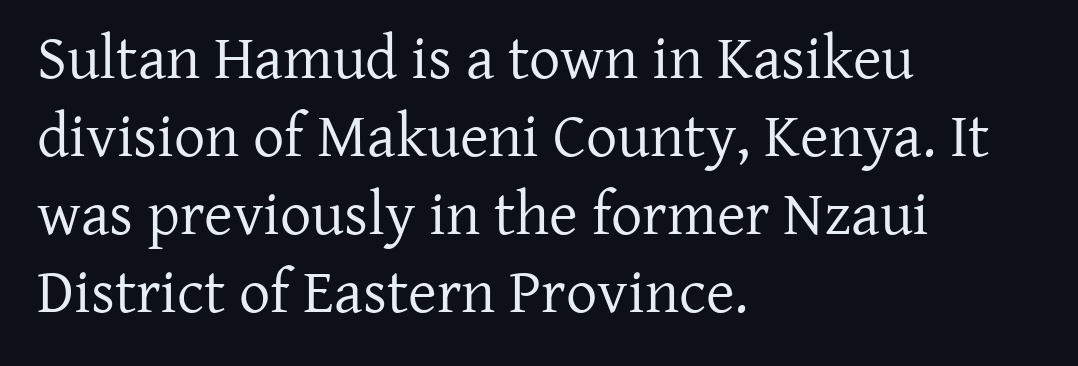
The rendering uses natural spacing where letterforms have individual widths. The block of text has a typical density, with ordinary space between rows. Teacher's note: observe the even left margin — that is flush-left alignment. Descender tails drop into unmarked territory. Short note: letters normally spaced. No chunkiness to these letters — they're not bold.
